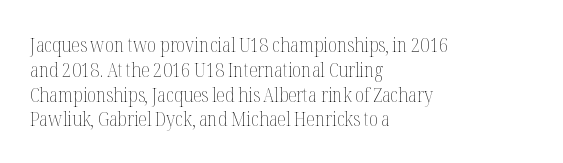
The image shows 20 px text type, upright; set left-aligned, line spacing 1.24x, normal letter spacing, not underlined.
